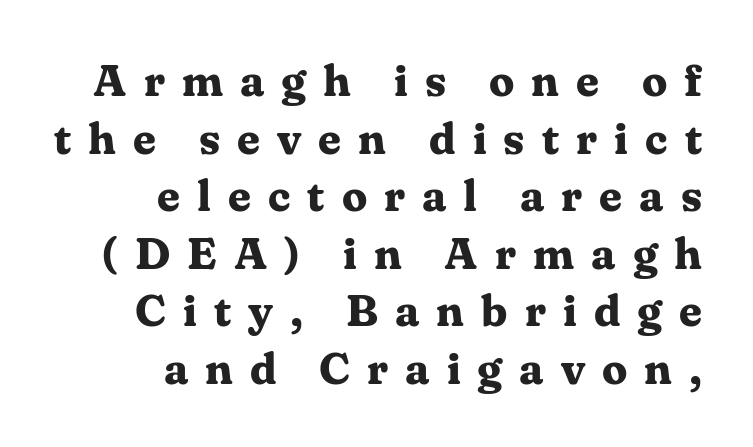
Q: Is the text bold? A: Yes.
Q: Is the text italic (slanted)? A: No, it is upright.
Q: Is the typeface a serif or a sans-serif typeface? A: Serif.
Q: Is the text underlined? A: No.
Q: How is the paragraph aligned? A: Right-aligned.
Q: Is the spacing between letters normal or unusually wide? A: Unusually wide.
Q: Is the spacing between lines tight, normal or loose? A: Normal.
Q: Width (condensed, normal, or wide)? A: Normal.
Q: Stroke contrast? A: Medium.
Q: x-height? A: Medium.
Q: Monospaced? A: No.
